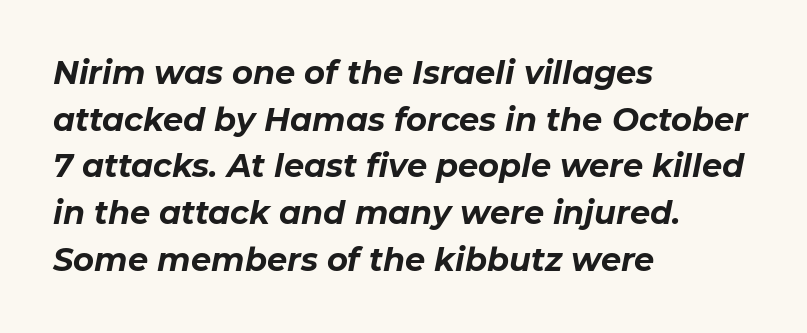
Q: Is the text bold? A: Yes.
Q: Is the text italic (slanted)? A: Yes, it leans right by about 11 degrees.
Q: Is the text underlined? A: No.
Q: How is the paragraph aligned? A: Left-aligned.
Q: Is the spacing between letters normal or unusually wide? A: Normal.
Q: Is the spacing between lines tight, normal or loose? A: Normal.
Q: Width (condensed, normal, or wide)? A: Normal.
Q: Stroke contrast? A: Low.
Q: x-height? A: Medium.
Q: Monospaced? A: No.
